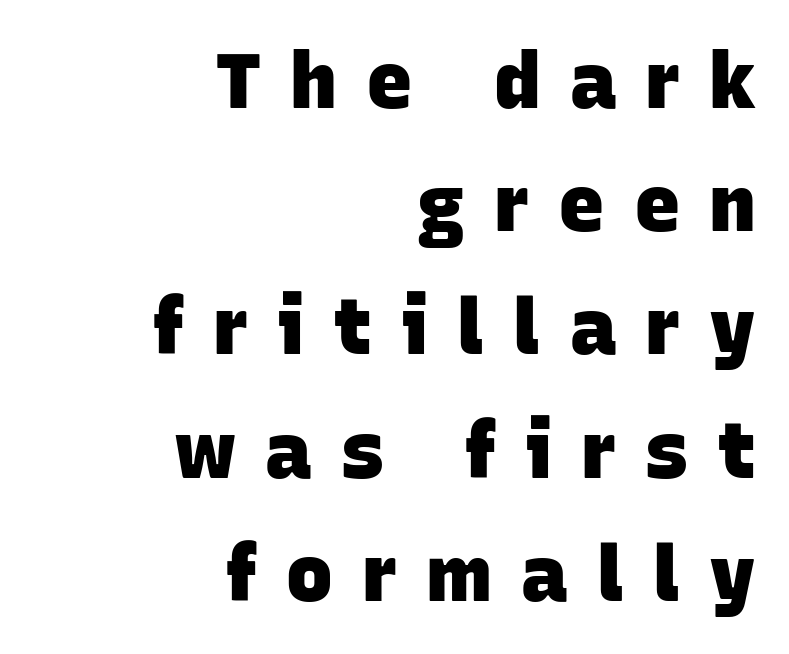
Regular leading. Tracking here is generous; glyphs stand well apart from one another. Type style note: lacks serifs. Do the characters align in a grid? No, the font is proportional. Horizontally, the lines are justified to the trailing edge only. Anything drawn beneath the words? Only blank space.
